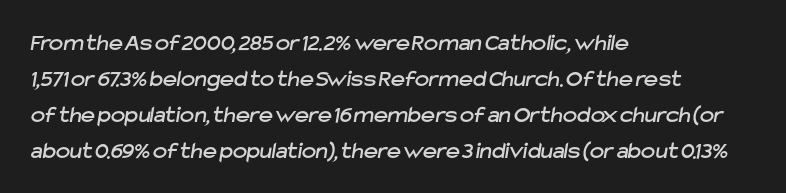
The space between consecutive lines is moderate. The typesetter chose a ragged-right arrangement here. Words appear dense and cohesive because spacing is normal. Letters rest on an invisible, unmarked baseline.
